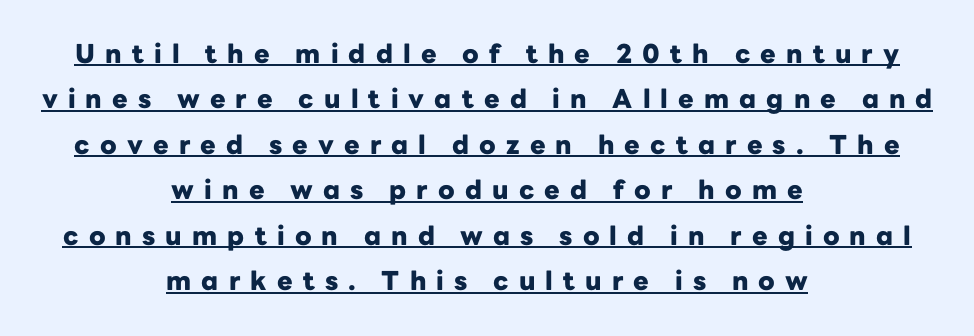
{"italic": "no", "bold": "yes", "underline": "yes", "align": "center", "line_spacing_ratio": 1.75, "letter_spacing": "wide", "letter_spacing_em": 0.39, "glyph_px": 26}
